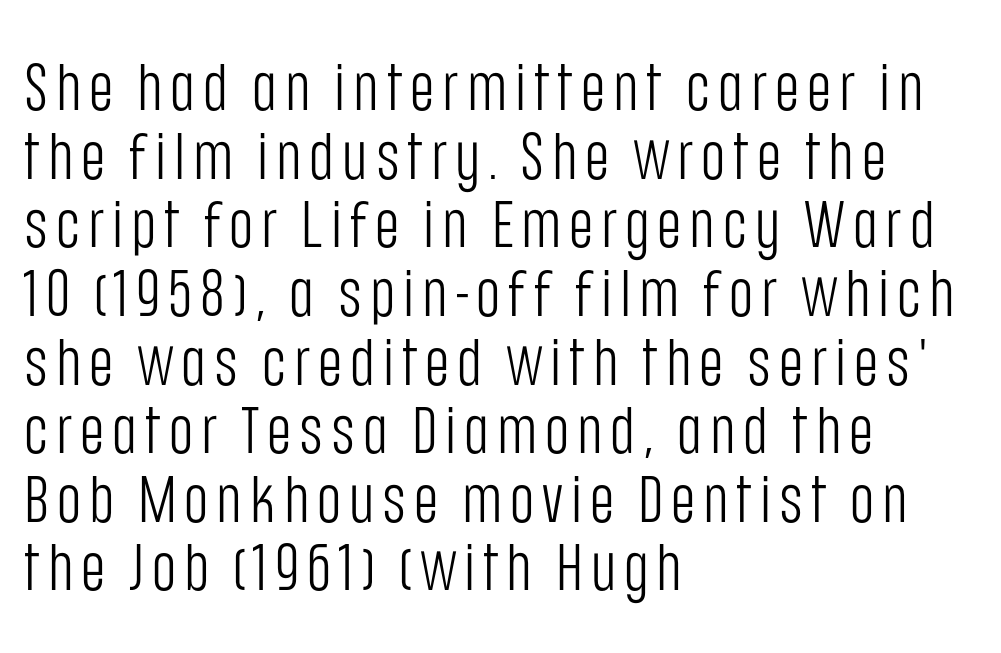
The image shows 66 px light, condensed sans-serif type, upright; set left-aligned, tight line spacing (1.04x), not underlined; low stroke contrast and a large x-height.
